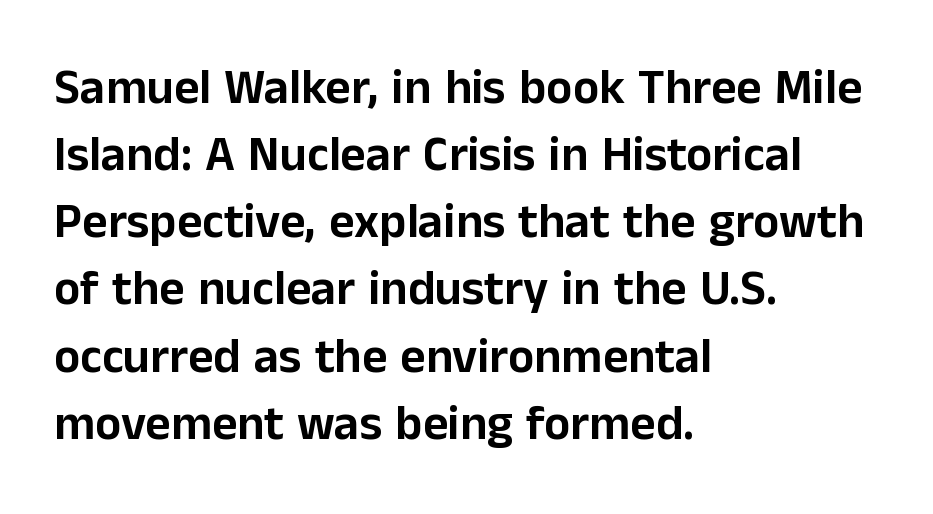
{"serif": "no", "italic": "no", "width": "normal", "stroke_contrast": "low", "x_height": "medium", "monospaced": "no", "underline": "no", "align": "left", "line_spacing": "normal", "line_spacing_ratio": 1.37, "letter_spacing": "normal", "letter_spacing_em": 0.0, "glyph_px": 49}
